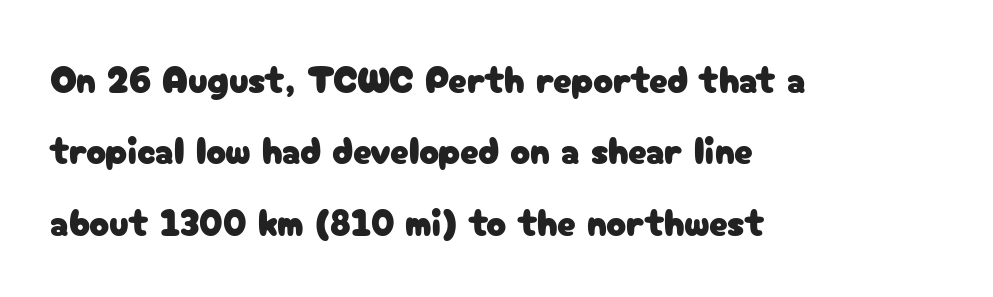
Q: Is the text italic (slanted)? A: No, it is upright.
Q: Is the typeface a serif or a sans-serif typeface? A: Sans-serif.
Q: Is the text underlined? A: No.
Q: How is the paragraph aligned? A: Left-aligned.
Q: Is the spacing between letters normal or unusually wide? A: Normal.
Q: Is the spacing between lines tight, normal or loose? A: Loose.
Q: Width (condensed, normal, or wide)? A: Normal.
Q: Stroke contrast? A: Low.
Q: x-height? A: Medium.
Q: Monospaced? A: No.
